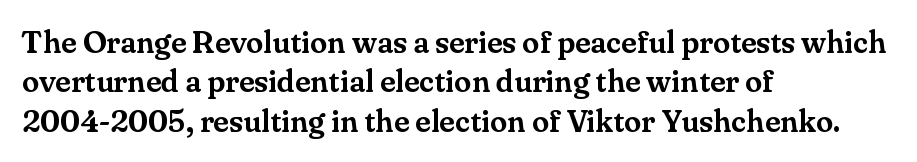
Q: Is the text italic (slanted)? A: No, it is upright.
Q: Is the typeface a serif or a sans-serif typeface? A: Serif.
Q: Is the text underlined? A: No.
Q: How is the paragraph aligned? A: Left-aligned.
Q: Is the spacing between letters normal or unusually wide? A: Normal.
Q: Is the spacing between lines tight, normal or loose? A: Normal.
Q: Width (condensed, normal, or wide)? A: Normal.
Q: Stroke contrast? A: Medium.
Q: x-height? A: Small.
Q: Monospaced? A: No.
